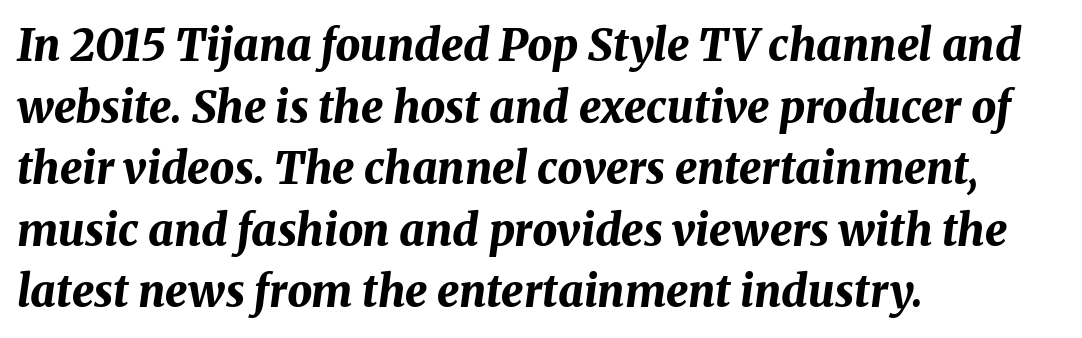
Q: Is the text bold? A: Yes.
Q: Is the text italic (slanted)? A: Yes, it leans right by about 8 degrees.
Q: Is the text underlined? A: No.
Q: How is the paragraph aligned? A: Left-aligned.
Q: Is the spacing between letters normal or unusually wide? A: Normal.
Q: Is the spacing between lines tight, normal or loose? A: Normal.
Q: Width (condensed, normal, or wide)? A: Normal.
Q: Stroke contrast? A: Medium.
Q: x-height? A: Medium.
Q: Monospaced? A: No.
